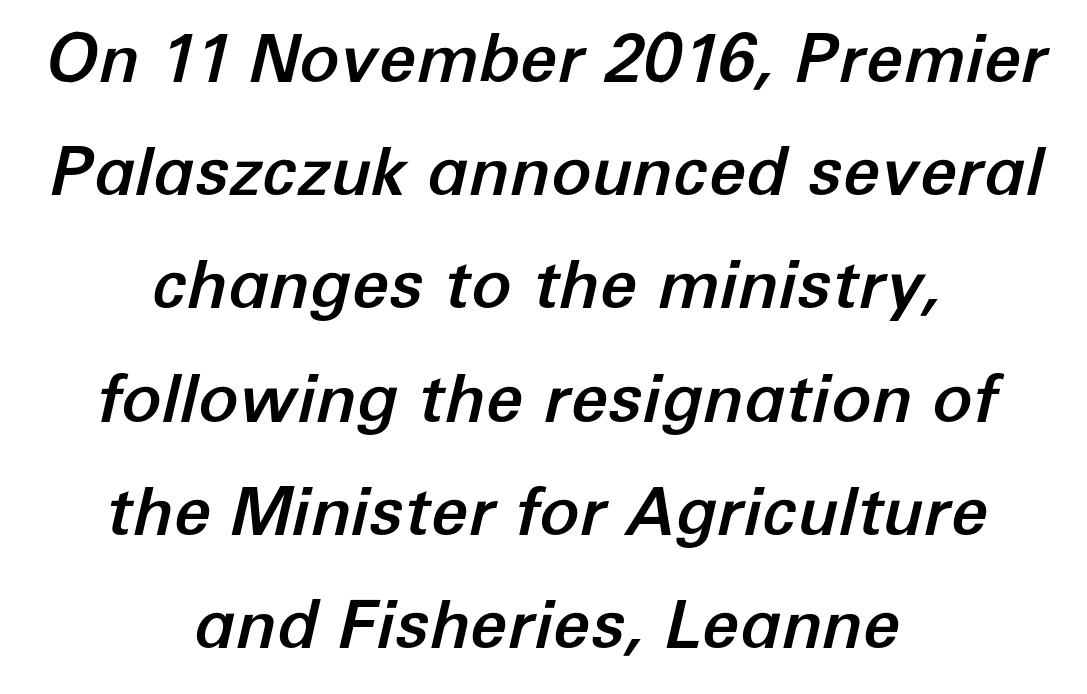
The image shows 67 px text type, italic (leaning right); set centered, normal line spacing (1.69x), normal letter spacing, not underlined; low stroke contrast and a medium x-height.
